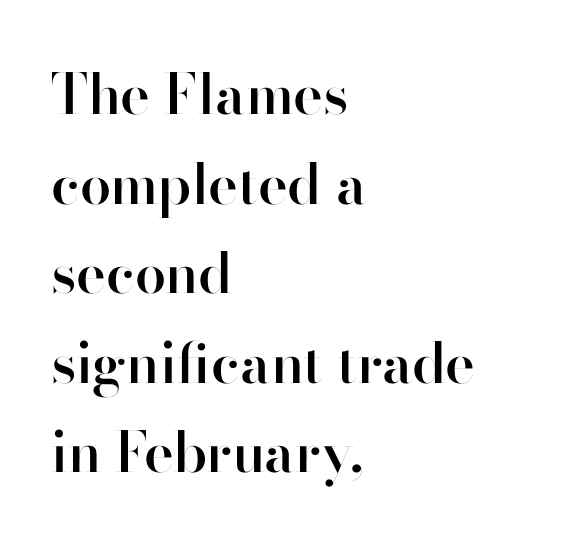
The image shows 56 px semibold sans-serif type, upright; set left-aligned, normal line spacing (1.6x), normal letter spacing, not underlined; high stroke contrast and a small x-height.
